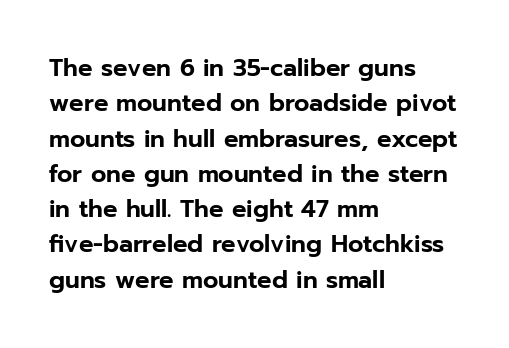
{"italic": "no", "underline": "no", "align": "left", "line_spacing": "normal", "line_spacing_ratio": 1.47, "letter_spacing": "normal", "letter_spacing_em": 0.0, "glyph_px": 24}
